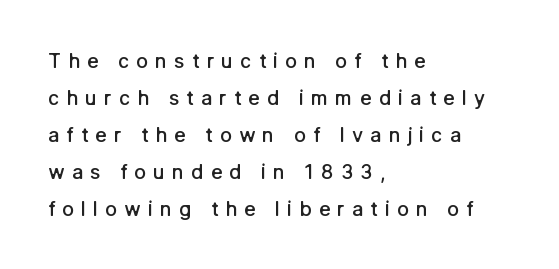
Q: Is the text bold? A: Semi-bold.
Q: Is the text italic (slanted)? A: No, it is upright.
Q: Is the text underlined? A: No.
Q: How is the paragraph aligned? A: Left-aligned.
Q: Is the spacing between letters normal or unusually wide? A: Unusually wide.
